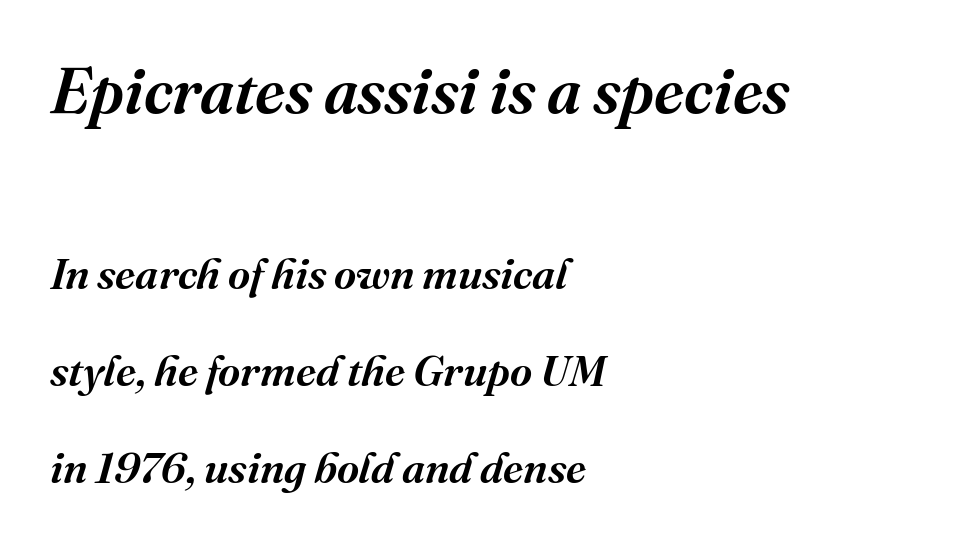
Q: Is the text italic (slanted)? A: Yes, it leans right by about 16 degrees.
Q: Is the typeface a serif or a sans-serif typeface? A: Serif.
Q: Is the text underlined? A: No.
Q: How is the paragraph aligned? A: Left-aligned.
Q: Is the spacing between letters normal or unusually wide? A: Normal.
Q: Is the spacing between lines tight, normal or loose? A: Loose.
Q: Which block of text is set in a larger size, the first (top) or the second (bottom)? A: The first (top) one.
Q: Width (condensed, normal, or wide)? A: Normal.
Q: Stroke contrast? A: Medium.
Q: x-height? A: Medium.
Q: Monospaced? A: No.
